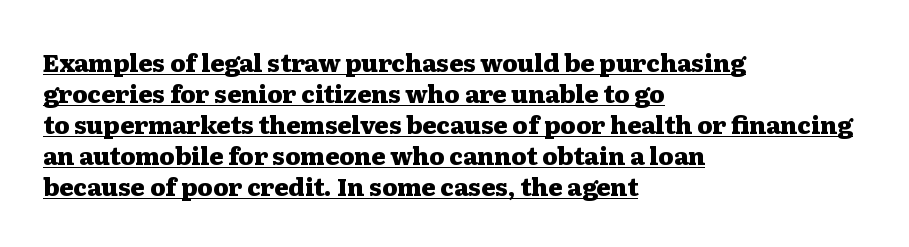
Vertical spacing — default. As a designer I'd log this as weight 700, bold. Rendered with straight, roman letterforms. Caption: standard tracking, unaltered. Reading down the block, your eye returns to a fixed left position each line. Students, observe the line beneath the letters — that is underlining.
